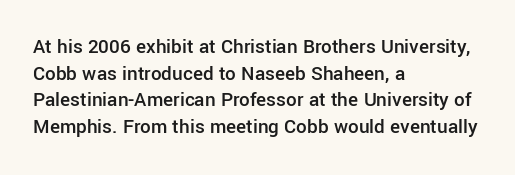
Q: Is the text bold? A: Semi-bold.
Q: Is the text italic (slanted)? A: No, it is upright.
Q: Is the text underlined? A: No.
Q: How is the paragraph aligned? A: Left-aligned.
Q: Is the spacing between letters normal or unusually wide? A: Normal.
Q: Is the spacing between lines tight, normal or loose? A: Normal.
